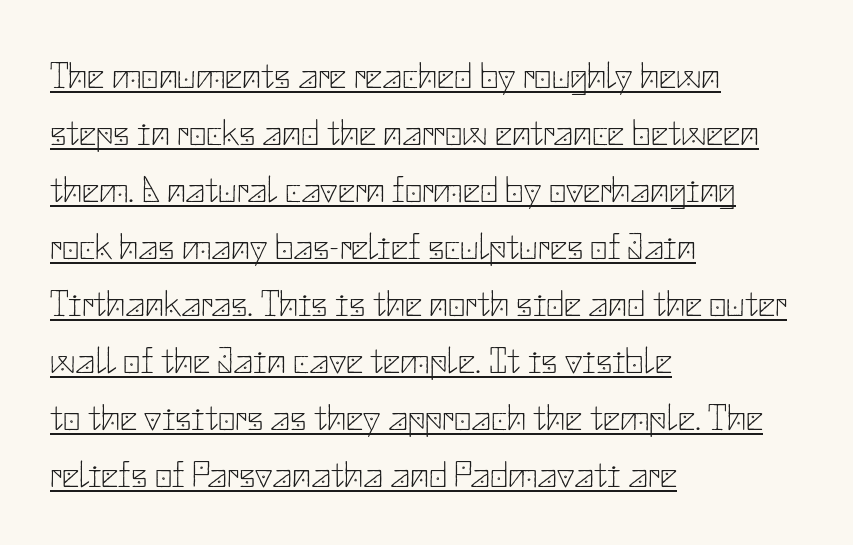
The image shows 38 px thin sans-serif type, upright; set left-aligned, normal line spacing (1.5x), normal letter spacing, underlined; low stroke contrast and a small x-height.
